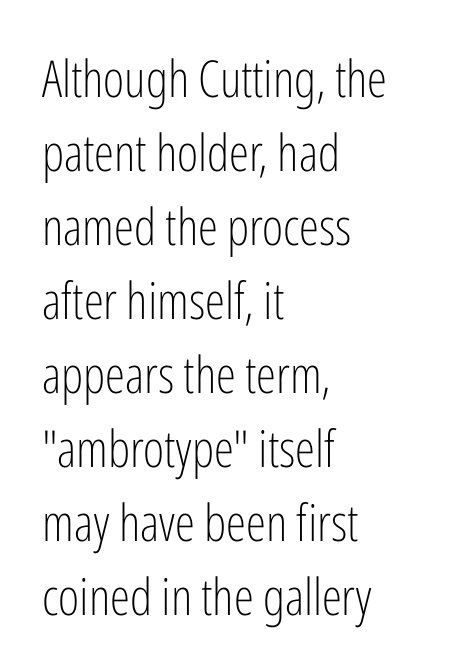
{"serif": "no", "italic": "no", "bold": "no", "weight": "light", "width": "condensed", "stroke_contrast": "low", "x_height": "medium", "monospaced": "no", "underline": "no", "align": "left", "line_spacing": "normal", "line_spacing_ratio": 1.45, "letter_spacing": "normal", "letter_spacing_em": 0.0, "glyph_px": 51}
